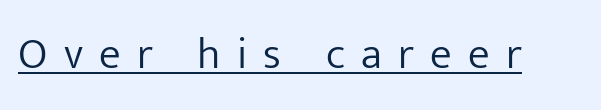
Q: Is the text bold? A: No.
Q: Is the text italic (slanted)? A: No, it is upright.
Q: Is the typeface a serif or a sans-serif typeface? A: Sans-serif.
Q: Is the text underlined? A: Yes.
Q: Is the spacing between letters normal or unusually wide? A: Unusually wide.
Q: Width (condensed, normal, or wide)? A: Normal.
Q: Stroke contrast? A: Low.
Q: x-height? A: Medium.
Q: Monospaced? A: No.
